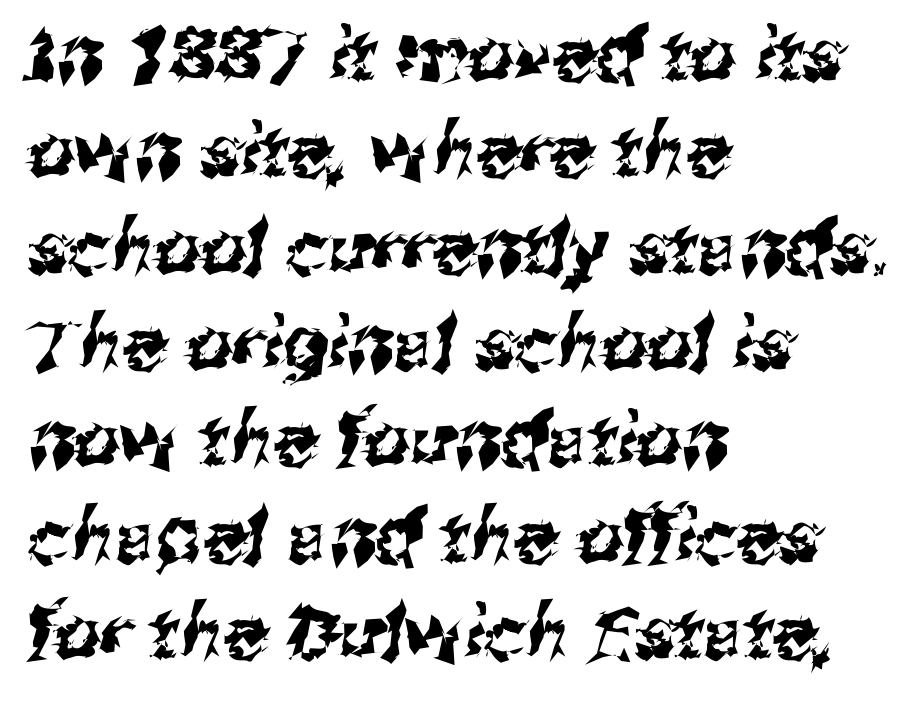
The image shows 73 px sans-serif type; set left-aligned, normal line spacing (1.32x), normal letter spacing, not underlined; medium stroke contrast and a medium x-height.
